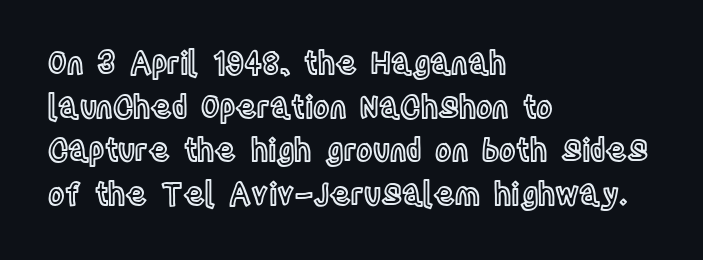
The passage shown has conventional tracking throughout. Style check: upright. The passage shown stacks its lines at a standard gap. A student would call this left alignment; a typographer would say flush left, rag right. Nobody drew a line under any word here. The letters advance in unequal steps, a hallmark of proportional type.
